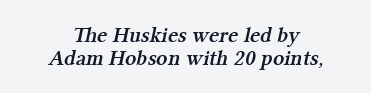
Casual observation: everything's sitting right in the middle. What stands out about the letter spacing? Nothing — it is the standard amount. This is the in-between weight designers call semibold or demi. Vertical spacing — tight. Only glyphs here, with clear space below each row.
